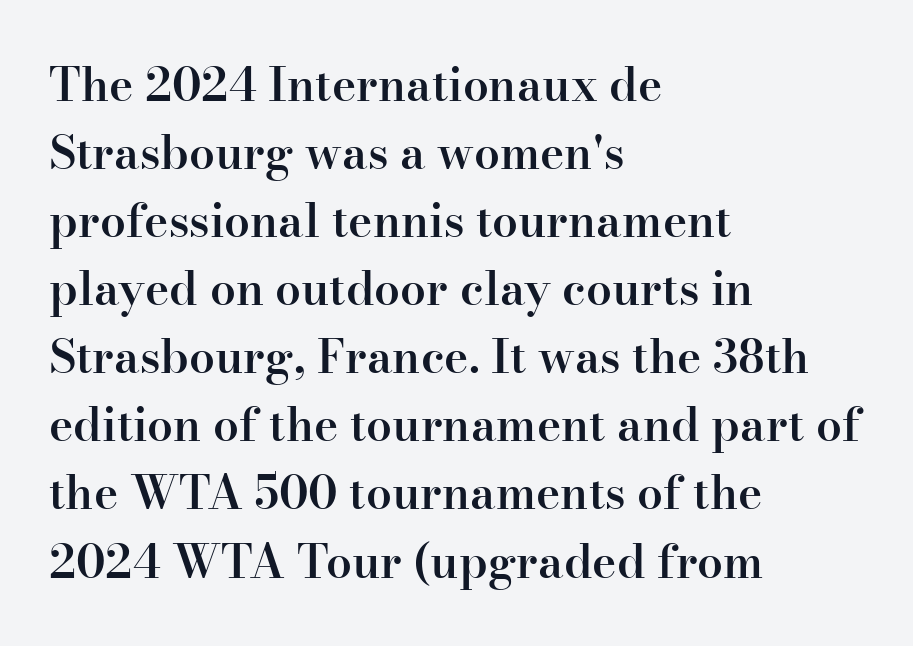
The ragged edge is on the right, which tells us the setting is flush left. Quick note: underline off. You can tell from the footed stems that serif type was used. Italic? Not at all — the glyphs are vertical.
